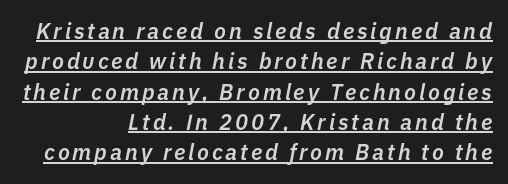
The image shows 22 px text type, italic (leaning right); set right-aligned, normal line spacing (1.38x), underlined.
